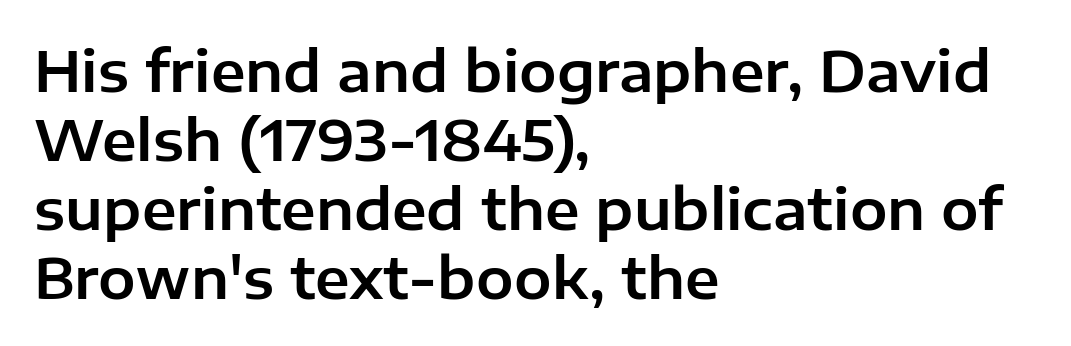
Q: Is the text italic (slanted)? A: No, it is upright.
Q: Is the typeface a serif or a sans-serif typeface? A: Sans-serif.
Q: Is the text underlined? A: No.
Q: How is the paragraph aligned? A: Left-aligned.
Q: Is the spacing between letters normal or unusually wide? A: Normal.
Q: Width (condensed, normal, or wide)? A: Normal.
Q: Stroke contrast? A: Low.
Q: x-height? A: Medium.
Q: Monospaced? A: No.
